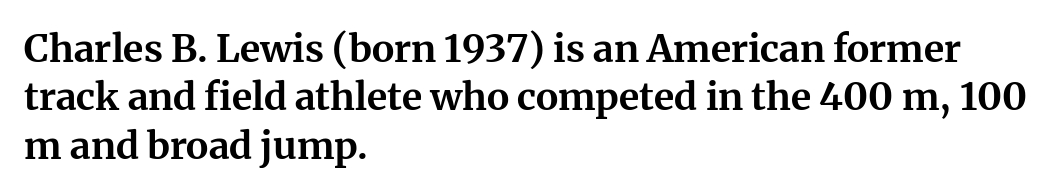
{"serif": "yes", "italic": "no", "bold": "yes", "weight": "bold", "width": "normal", "stroke_contrast": "medium", "x_height": "medium", "monospaced": "no", "underline": "no", "align": "left", "line_spacing": "normal", "line_spacing_ratio": 1.27, "letter_spacing": "normal", "letter_spacing_em": 0.0, "glyph_px": 38}
